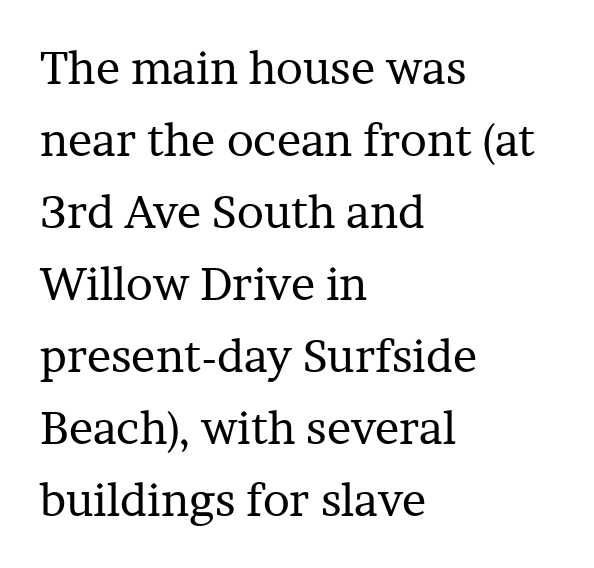
Q: Is the text bold? A: No.
Q: Is the text italic (slanted)? A: No, it is upright.
Q: Is the typeface a serif or a sans-serif typeface? A: Serif.
Q: Is the text underlined? A: No.
Q: How is the paragraph aligned? A: Left-aligned.
Q: Is the spacing between letters normal or unusually wide? A: Normal.
Q: Is the spacing between lines tight, normal or loose? A: Normal.
Q: Width (condensed, normal, or wide)? A: Normal.
Q: Stroke contrast? A: Low.
Q: x-height? A: Medium.
Q: Monospaced? A: No.
